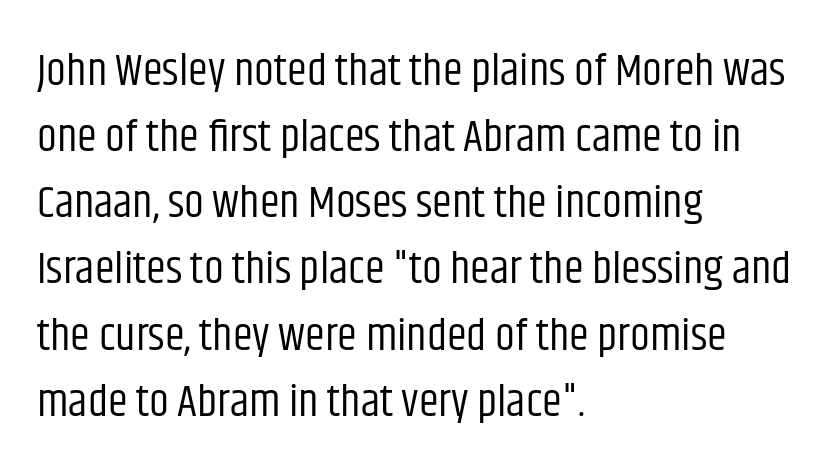
{"serif": "no", "italic": "no", "bold": "no", "weight": "regular", "width": "condensed", "stroke_contrast": "low", "x_height": "large", "monospaced": "no", "underline": "no", "align": "left", "line_spacing": "normal", "line_spacing_ratio": 1.47, "letter_spacing": "normal", "letter_spacing_em": 0.0, "glyph_px": 45}
